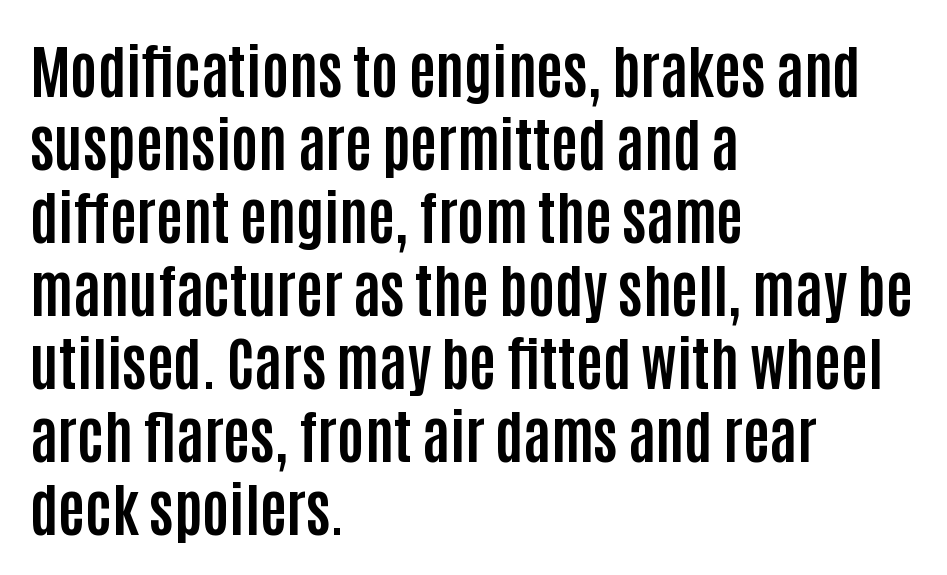
{"serif": "no", "italic": "no", "bold": "yes", "weight": "bold", "width": "condensed", "stroke_contrast": "low", "x_height": "large", "monospaced": "no", "underline": "no", "align": "left", "line_spacing": "normal", "line_spacing_ratio": 1.26, "letter_spacing": "normal", "letter_spacing_em": 0.0, "glyph_px": 58}
